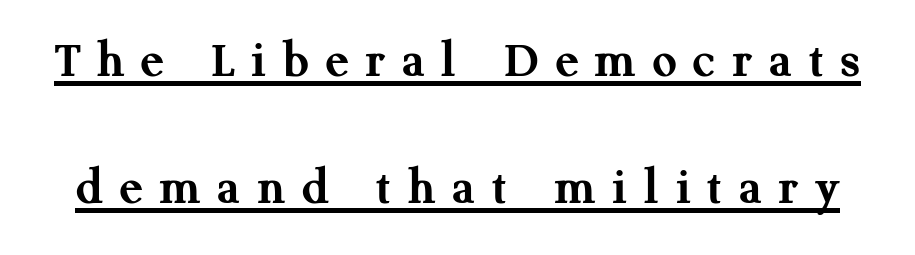
The leading is generous, giving the passage an open texture. Stroke terminals: seriffed. Do the characters align in a grid? No, the font is proportional. Does a line run under the words? Yes, clearly. This sample uses an upright cut, with every glyph sitting square on the baseline.
